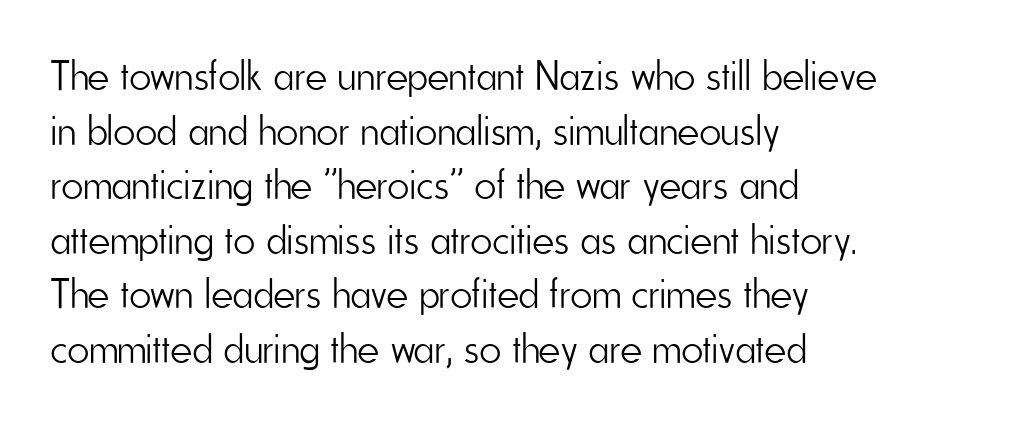
Q: Is the text bold? A: No.
Q: Is the text italic (slanted)? A: No, it is upright.
Q: Is the typeface a serif or a sans-serif typeface? A: Sans-serif.
Q: Is the text underlined? A: No.
Q: How is the paragraph aligned? A: Left-aligned.
Q: Is the spacing between letters normal or unusually wide? A: Normal.
Q: Is the spacing between lines tight, normal or loose? A: Normal.
Q: Width (condensed, normal, or wide)? A: Condensed.
Q: Stroke contrast? A: Low.
Q: x-height? A: Small.
Q: Monospaced? A: No.
